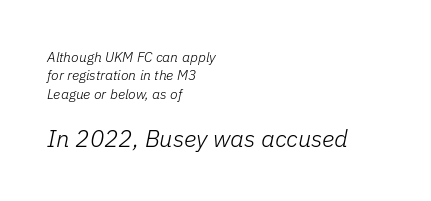
{"italic": "yes", "lean": "right", "slant_degrees": 11, "bold": "no", "underline": "no", "align": "left", "line_spacing": "normal", "line_spacing_ratio": 1.32, "letter_spacing": "normal", "letter_spacing_em": 0.0, "larger_block": "second", "size_ratio": 1.71, "glyph_px": 24}
